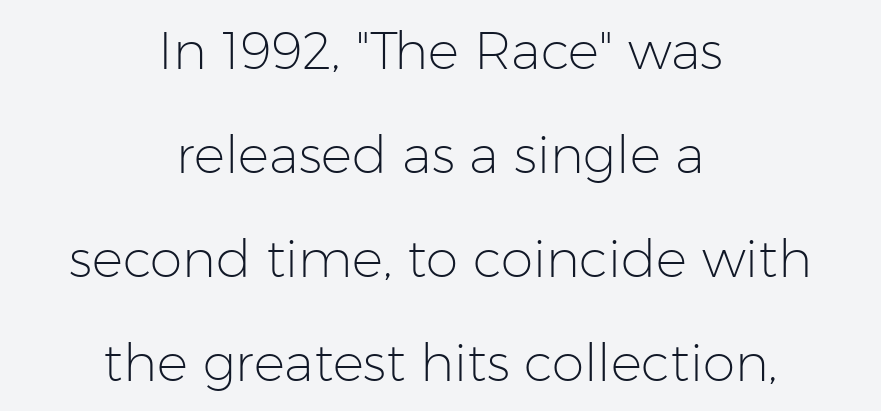
The image shows 52 px light sans-serif type, upright; set centered, loose line spacing (2.0x), normal letter spacing, not underlined; low stroke contrast and a medium x-height.
